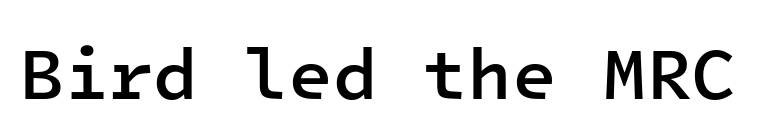
Italic: no, the glyphs are upright roman. Clear beneath every line of the passage. The type is set solid horizontally, with unmodified tracking. Unlike a traditional serif, this face leaves its strokes unadorned.
